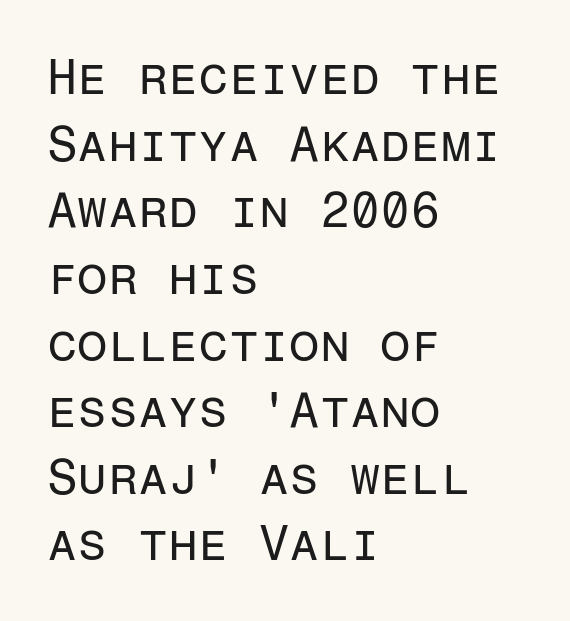
The image shows 49 px regular-weight sans-serif type, upright, monospaced; set left-aligned, normal line spacing (1.36x), normal letter spacing, not underlined; low stroke contrast and a medium x-height.
